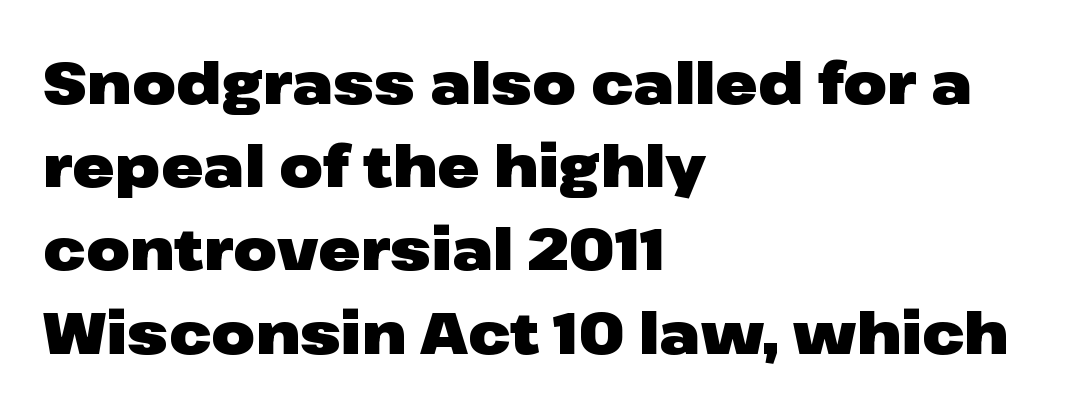
Q: Is the text bold? A: Yes.
Q: Is the text italic (slanted)? A: No, it is upright.
Q: Is the typeface a serif or a sans-serif typeface? A: Sans-serif.
Q: Is the text underlined? A: No.
Q: How is the paragraph aligned? A: Left-aligned.
Q: Is the spacing between letters normal or unusually wide? A: Normal.
Q: Is the spacing between lines tight, normal or loose? A: Normal.
Q: Width (condensed, normal, or wide)? A: Wide.
Q: Stroke contrast? A: Low.
Q: x-height? A: Medium.
Q: Monospaced? A: No.
